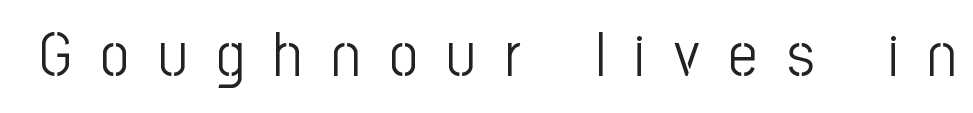
Q: Is the text bold? A: No.
Q: Is the text italic (slanted)? A: No, it is upright.
Q: Is the typeface a serif or a sans-serif typeface? A: Sans-serif.
Q: Is the text underlined? A: No.
Q: Is the spacing between letters normal or unusually wide? A: Unusually wide.
Q: Width (condensed, normal, or wide)? A: Condensed.
Q: Stroke contrast? A: Low.
Q: x-height? A: Medium.
Q: Monospaced? A: No.
